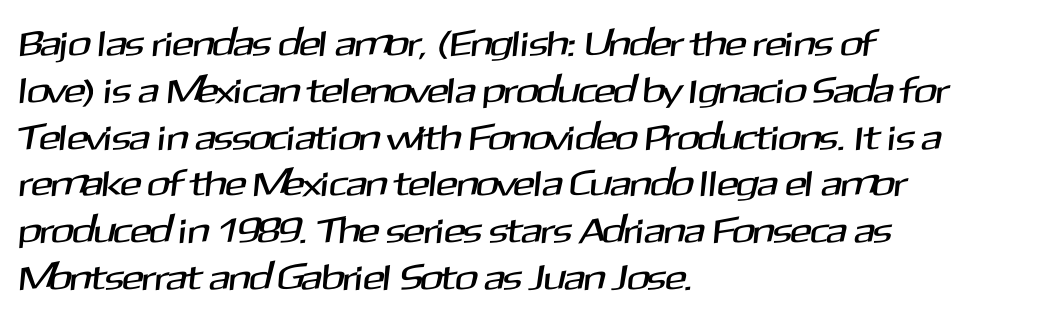
{"serif": "no", "width": "normal", "stroke_contrast": "medium", "x_height": "medium", "monospaced": "no", "underline": "no", "align": "left", "line_spacing": "normal", "line_spacing_ratio": 1.3, "letter_spacing": "normal", "letter_spacing_em": 0.0, "glyph_px": 36}
